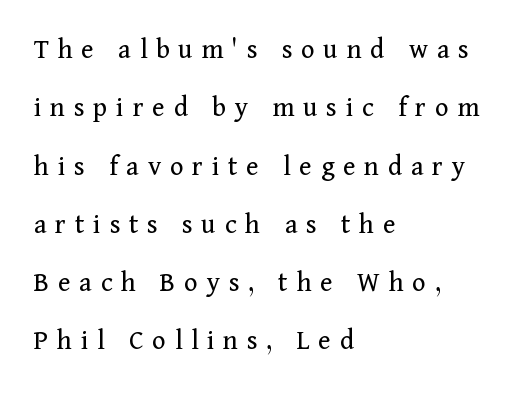
{"serif": "yes", "italic": "no", "bold": "no", "weight": "regular", "width": "normal", "stroke_contrast": "medium", "x_height": "medium", "monospaced": "no", "underline": "no", "align": "left", "line_spacing": "loose", "line_spacing_ratio": 2.01, "letter_spacing": "wide", "letter_spacing_em": 0.3, "glyph_px": 29}
